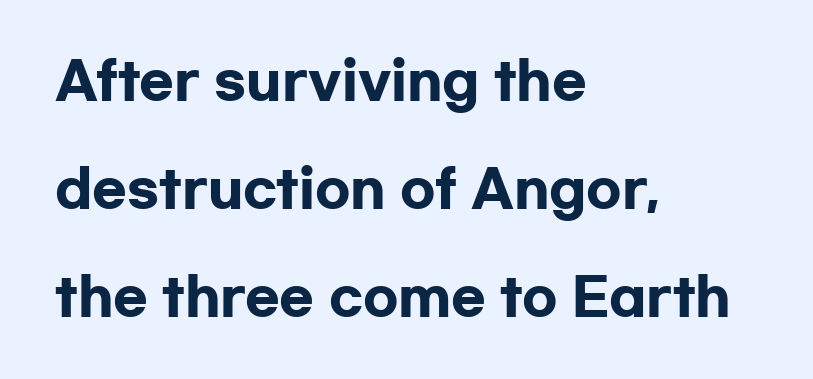
If you drew a ruler down the left edge, every line would touch it. Observe the absence of serifs on each vertical stroke in this sample. Looks like regular typesetting: each glyph gets only the width it needs. Is there any slant? The stems are plumb. The face used here is rendered with its standard letterfit. Honestly, there is no underline to notice here at all.
